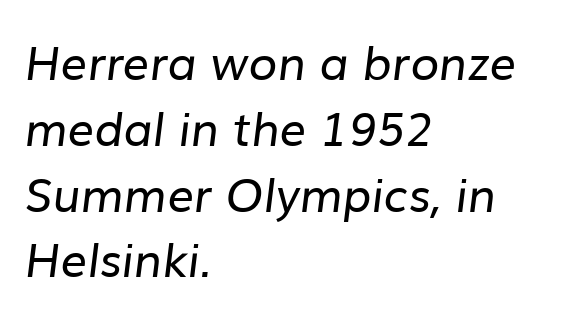
{"serif": "no", "bold": "no", "weight": "regular", "width": "normal", "stroke_contrast": "low", "x_height": "medium", "monospaced": "no", "underline": "no", "align": "left", "line_spacing": "normal", "line_spacing_ratio": 1.4, "letter_spacing": "normal", "letter_spacing_em": 0.0, "glyph_px": 47}
